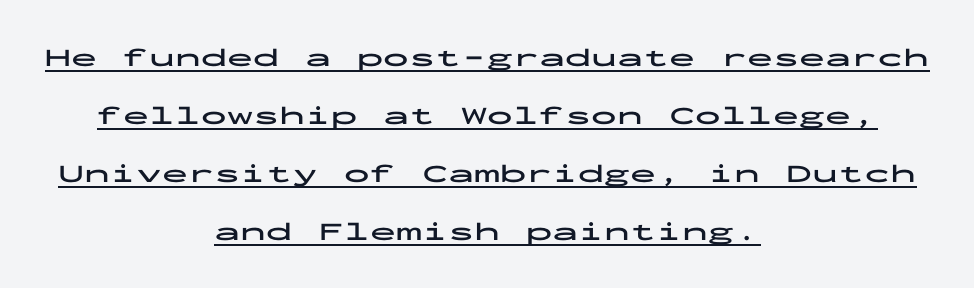
The image shows 26 px bold type, upright; set centered, loose line spacing (2.23x), normal letter spacing, underlined.
